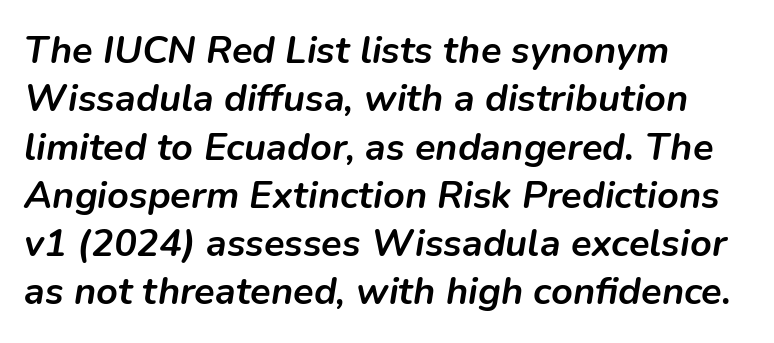
{"italic": "yes", "lean": "right", "slant_degrees": 9, "bold": "yes", "weight": "semibold", "width": "normal", "stroke_contrast": "low", "x_height": "medium", "monospaced": "no", "underline": "no", "align": "left", "line_spacing": "normal", "line_spacing_ratio": 1.27, "letter_spacing": "normal", "letter_spacing_em": 0.0, "glyph_px": 38}
